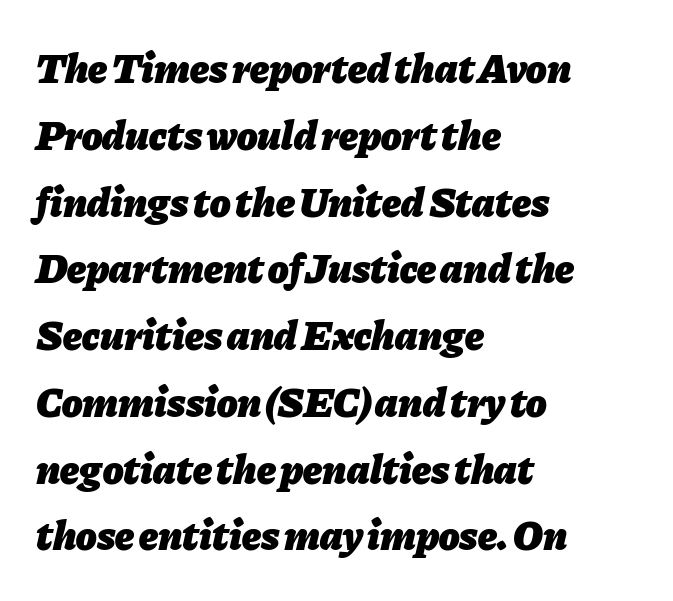
The image shows 42 px heavy type, italic (leaning right); set left-aligned, normal line spacing (1.59x), normal letter spacing, not underlined; low stroke contrast and a medium x-height.
